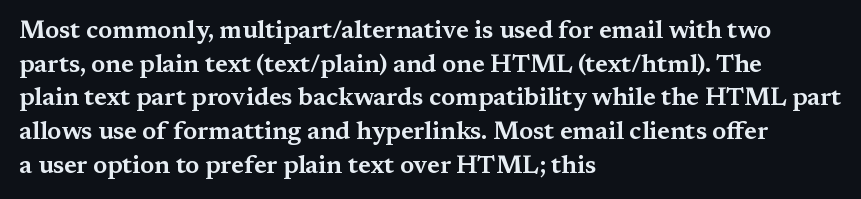
{"italic": "no", "underline": "no", "align": "left", "line_spacing": "normal", "line_spacing_ratio": 1.35, "letter_spacing": "normal", "letter_spacing_em": 0.0, "glyph_px": 25}
